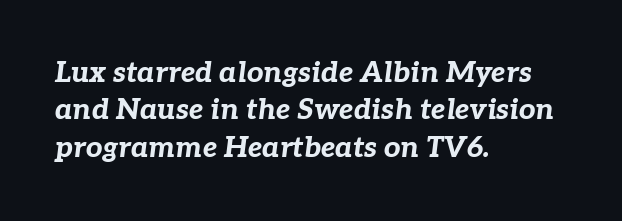
Q: Is the text bold? A: Yes.
Q: Is the text italic (slanted)? A: Yes, it leans right by about 7 degrees.
Q: Is the text underlined? A: No.
Q: How is the paragraph aligned? A: Left-aligned.
Q: Is the spacing between letters normal or unusually wide? A: Normal.
Q: Is the spacing between lines tight, normal or loose? A: Normal.
Q: Width (condensed, normal, or wide)? A: Normal.
Q: Stroke contrast? A: Low.
Q: x-height? A: Medium.
Q: Monospaced? A: No.
